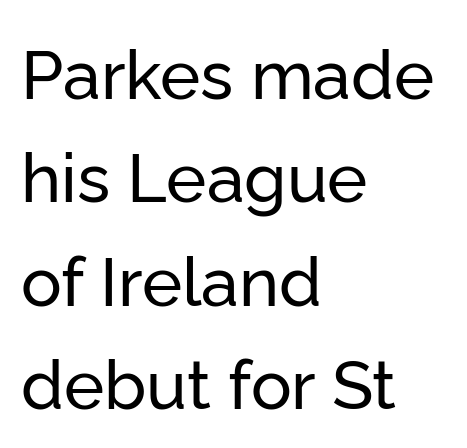
The image shows 68 px sans-serif type, upright; set left-aligned, normal line spacing (1.52x), normal letter spacing, not underlined; low stroke contrast and a medium x-height.
